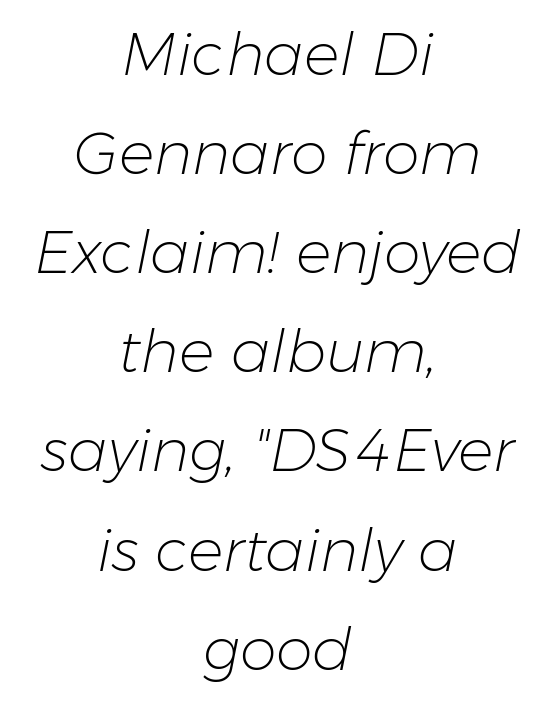
Q: Is the text bold? A: No.
Q: Is the text italic (slanted)? A: Yes, it leans right by about 11 degrees.
Q: Is the text underlined? A: No.
Q: How is the paragraph aligned? A: Centered.
Q: Is the spacing between letters normal or unusually wide? A: Normal.
Q: Is the spacing between lines tight, normal or loose? A: Normal.
Q: Width (condensed, normal, or wide)? A: Normal.
Q: Stroke contrast? A: Low.
Q: x-height? A: Medium.
Q: Monospaced? A: No.
